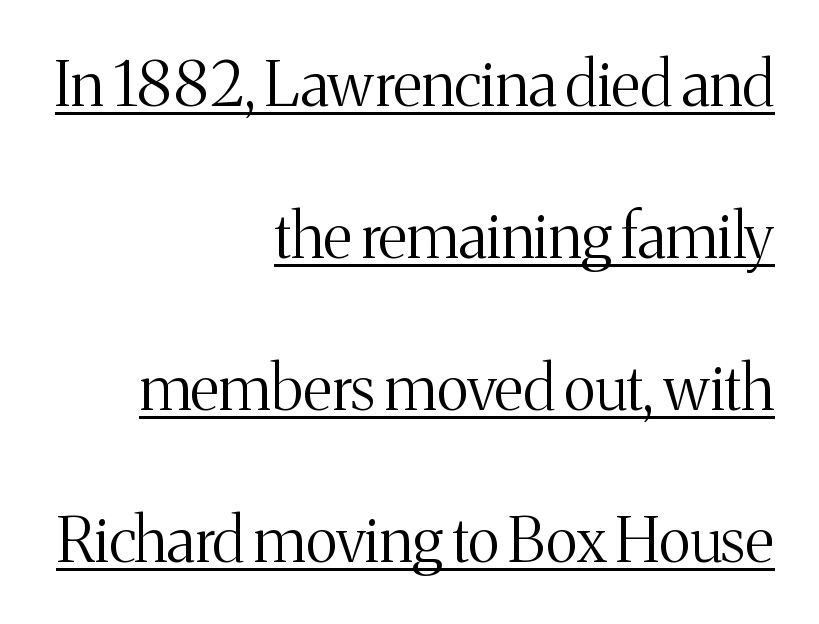
Q: Is the text bold? A: No.
Q: Is the text italic (slanted)? A: No, it is upright.
Q: Is the typeface a serif or a sans-serif typeface? A: Serif.
Q: Is the text underlined? A: Yes.
Q: How is the paragraph aligned? A: Right-aligned.
Q: Is the spacing between letters normal or unusually wide? A: Normal.
Q: Is the spacing between lines tight, normal or loose? A: Loose.
Q: Width (condensed, normal, or wide)? A: Normal.
Q: Stroke contrast? A: Medium.
Q: x-height? A: Medium.
Q: Monospaced? A: No.
